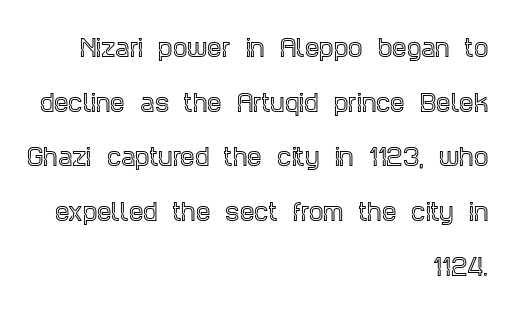
The image shows 23 px text type, upright; set right-aligned, loose line spacing (2.38x), normal letter spacing, not underlined.
